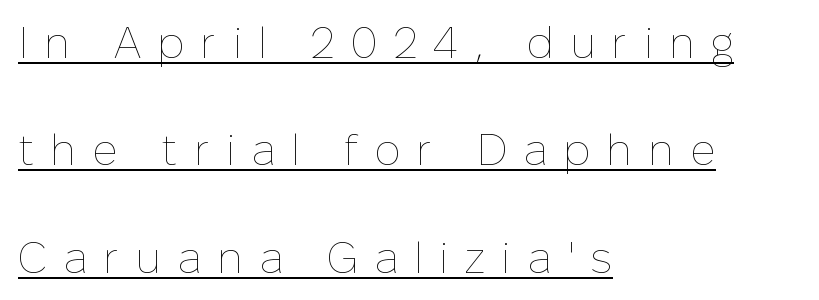
Where is the straight margin? On the left. You could not count columns in this text — the font is proportionally spaced. These glyphs show unthickened strokes, regular width or finer. Unlike italic type, these characters show no tilt at all. Successive baselines arrive slowly, with a big drop between each. Glance below the letters and you will spot a drawn line.
